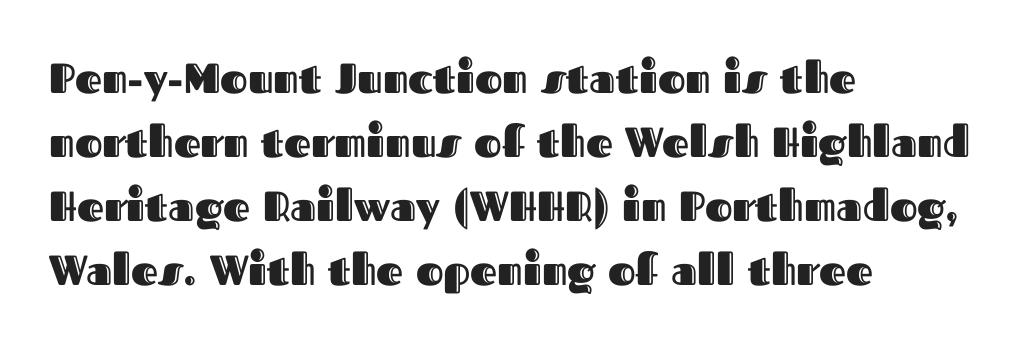
{"italic": "no", "width": "normal", "x_height": "medium", "monospaced": "no", "underline": "no", "align": "left", "line_spacing": "normal", "line_spacing_ratio": 1.52, "letter_spacing": "normal", "letter_spacing_em": 0.0, "glyph_px": 42}
